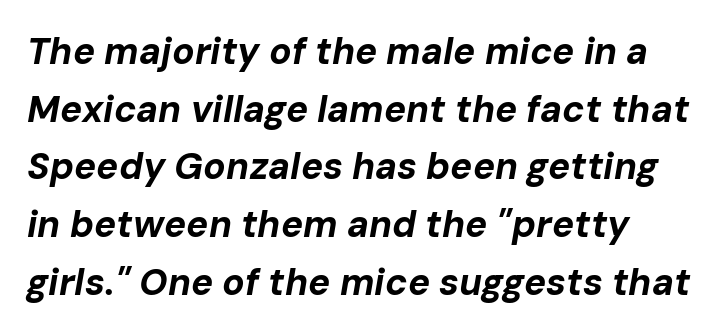
Q: Is the text bold? A: Yes.
Q: Is the text italic (slanted)? A: Yes, it leans right by about 10 degrees.
Q: Is the text underlined? A: No.
Q: How is the paragraph aligned? A: Left-aligned.
Q: Is the spacing between letters normal or unusually wide? A: Normal.
Q: Is the spacing between lines tight, normal or loose? A: Normal.
Q: Width (condensed, normal, or wide)? A: Normal.
Q: Stroke contrast? A: Low.
Q: x-height? A: Medium.
Q: Monospaced? A: No.
